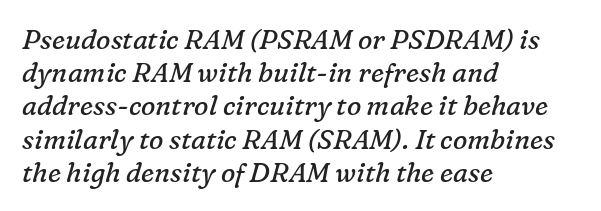
{"italic": "yes", "lean": "right", "slant_degrees": 16, "bold": "no", "underline": "no", "align": "left", "line_spacing_ratio": 1.23, "letter_spacing": "normal", "letter_spacing_em": 0.0, "glyph_px": 27}
